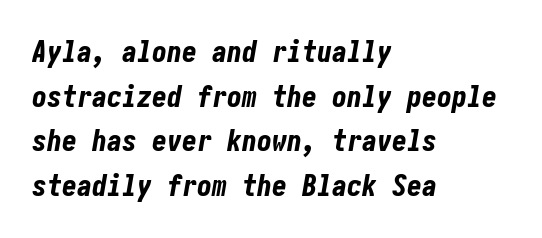
The image shows 30 px bold, condensed type, italic (leaning right); set left-aligned, normal line spacing (1.49x), normal letter spacing, not underlined; low stroke contrast and a medium x-height.
